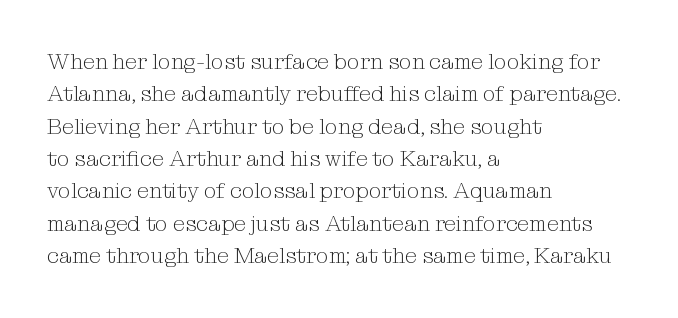
Q: Is the text bold? A: No.
Q: Is the text italic (slanted)? A: No, it is upright.
Q: Is the text underlined? A: No.
Q: How is the paragraph aligned? A: Left-aligned.
Q: Is the spacing between letters normal or unusually wide? A: Normal.
Q: Is the spacing between lines tight, normal or loose? A: Normal.
